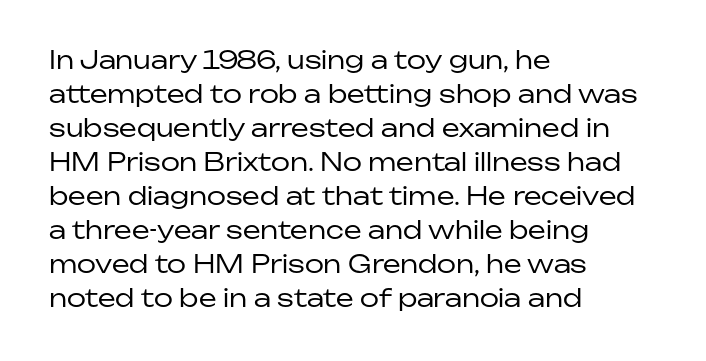
The image shows 25 px text type, upright; set left-aligned, normal line spacing (1.36x), normal letter spacing, not underlined.
